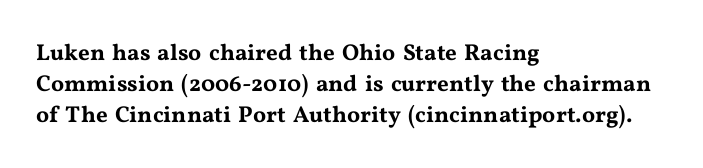
{"italic": "no", "underline": "no", "align": "left", "line_spacing": "normal", "line_spacing_ratio": 1.34, "letter_spacing": "normal", "letter_spacing_em": 0.0, "glyph_px": 23}
